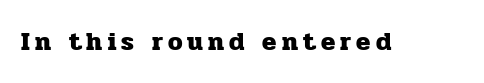
Q: Is the text bold? A: Yes.
Q: Is the text italic (slanted)? A: No, it is upright.
Q: Is the text underlined? A: No.
Q: Is the spacing between letters normal or unusually wide? A: Unusually wide.
